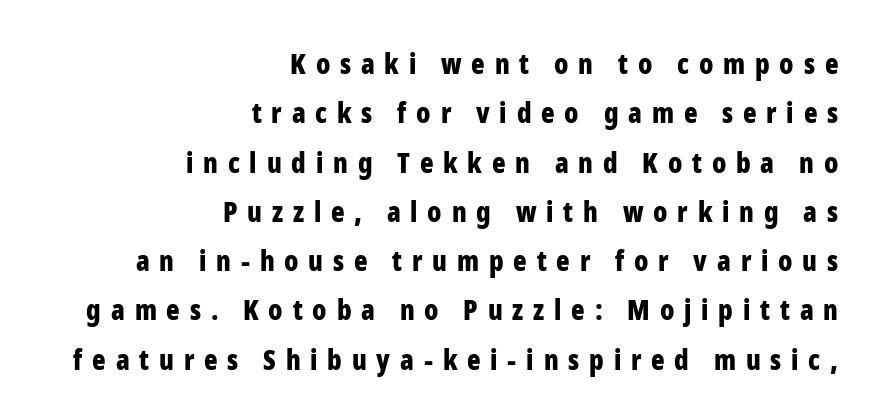
{"serif": "no", "italic": "no", "bold": "yes", "weight": "bold", "width": "condensed", "stroke_contrast": "low", "x_height": "medium", "monospaced": "no", "underline": "no", "align": "right", "line_spacing_ratio": 1.76, "letter_spacing": "wide", "letter_spacing_em": 0.35, "glyph_px": 28}
